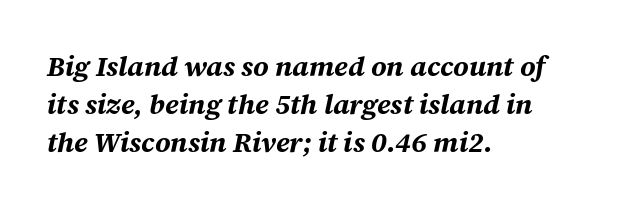
Q: Is the text bold? A: Yes.
Q: Is the text italic (slanted)? A: Yes, it leans right by about 12 degrees.
Q: Is the text underlined? A: No.
Q: How is the paragraph aligned? A: Left-aligned.
Q: Is the spacing between letters normal or unusually wide? A: Normal.
Q: Is the spacing between lines tight, normal or loose? A: Normal.
Q: Width (condensed, normal, or wide)? A: Normal.
Q: Stroke contrast? A: Medium.
Q: x-height? A: Medium.
Q: Monospaced? A: No.
